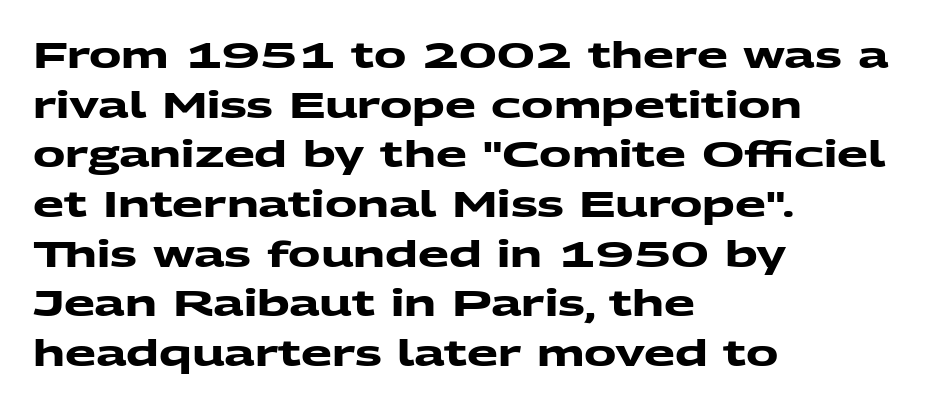
Underlining? Definitely not there. The compositor pushed each line to the left boundary. In terms of letterspacing, this is plain default setting. In terms of letterform style, serifs are entirely absent. Pretty heavy lettering here — definitely bold.
